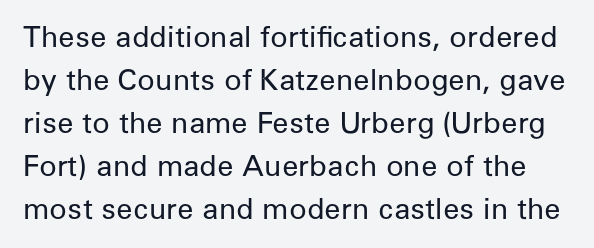
The string is rendered with underlining switched off. The strokes carry an ordinary text weight at most. No italicization has been applied; the sample stays upright. A typesetter would call this proportional, since set widths differ per character. This sample uses plain, unmodified letter spacing.
